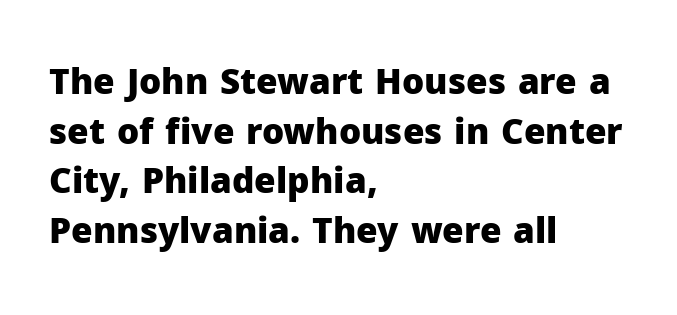
Q: Is the text bold? A: Yes.
Q: Is the text italic (slanted)? A: No, it is upright.
Q: Is the typeface a serif or a sans-serif typeface? A: Sans-serif.
Q: Is the text underlined? A: No.
Q: How is the paragraph aligned? A: Left-aligned.
Q: Is the spacing between letters normal or unusually wide? A: Normal.
Q: Is the spacing between lines tight, normal or loose? A: Normal.
Q: Width (condensed, normal, or wide)? A: Normal.
Q: Stroke contrast? A: Low.
Q: x-height? A: Medium.
Q: Monospaced? A: No.
